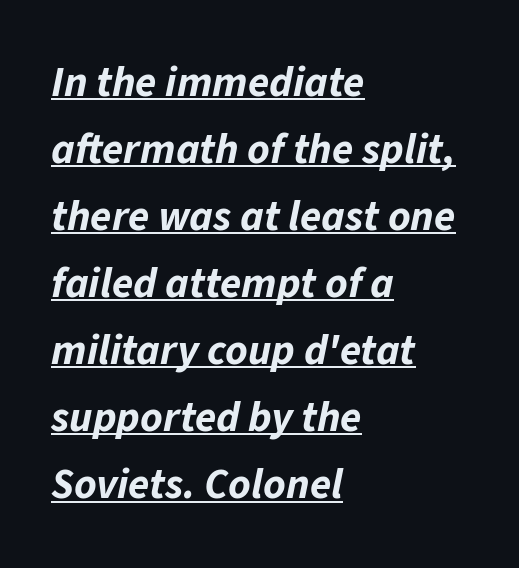
{"italic": "yes", "lean": "right", "slant_degrees": 11, "bold": "yes", "weight": "bold", "width": "normal", "stroke_contrast": "low", "x_height": "medium", "monospaced": "no", "underline": "yes", "align": "left", "line_spacing": "normal", "line_spacing_ratio": 1.56, "letter_spacing": "normal", "letter_spacing_em": 0.0, "glyph_px": 43}
